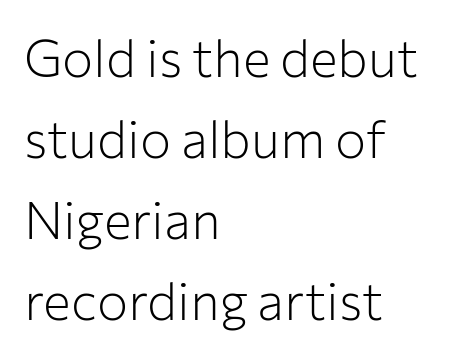
Q: Is the text bold? A: No.
Q: Is the text italic (slanted)? A: No, it is upright.
Q: Is the typeface a serif or a sans-serif typeface? A: Sans-serif.
Q: Is the text underlined? A: No.
Q: How is the paragraph aligned? A: Left-aligned.
Q: Is the spacing between letters normal or unusually wide? A: Normal.
Q: Is the spacing between lines tight, normal or loose? A: Normal.
Q: Width (condensed, normal, or wide)? A: Normal.
Q: Stroke contrast? A: Low.
Q: x-height? A: Medium.
Q: Monospaced? A: No.
